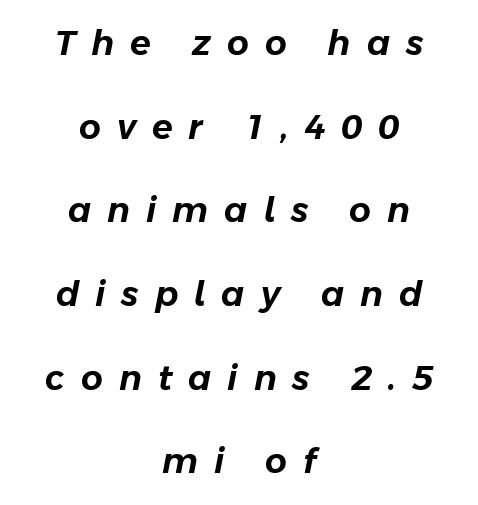
{"italic": "yes", "lean": "right", "slant_degrees": 11, "width": "normal", "stroke_contrast": "low", "x_height": "medium", "monospaced": "no", "underline": "no", "align": "center", "line_spacing": "loose", "line_spacing_ratio": 2.46, "letter_spacing": "wide", "letter_spacing_em": 0.47, "glyph_px": 34}
